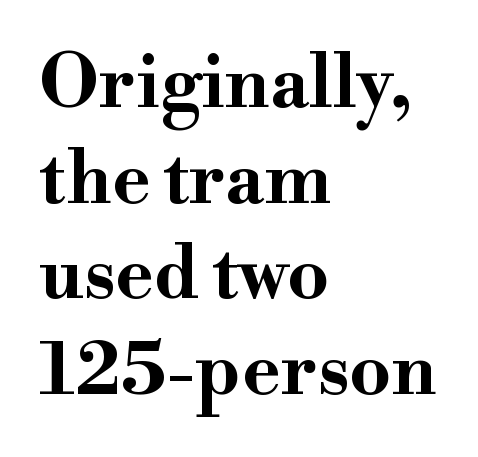
{"serif": "yes", "italic": "no", "bold": "yes", "weight": "bold", "width": "wide", "stroke_contrast": "high", "x_height": "small", "monospaced": "no", "underline": "no", "align": "left", "line_spacing": "normal", "line_spacing_ratio": 1.31, "letter_spacing": "normal", "letter_spacing_em": 0.0, "glyph_px": 73}
